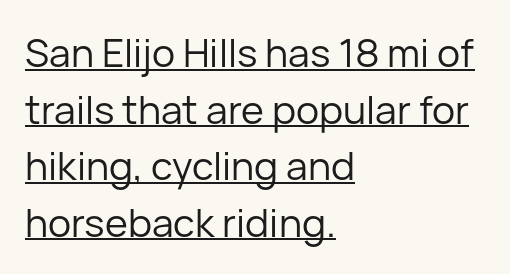
The image shows 39 px regular-weight sans-serif type, upright; set left-aligned, normal line spacing (1.45x), normal letter spacing, underlined; low stroke contrast and a medium x-height.
